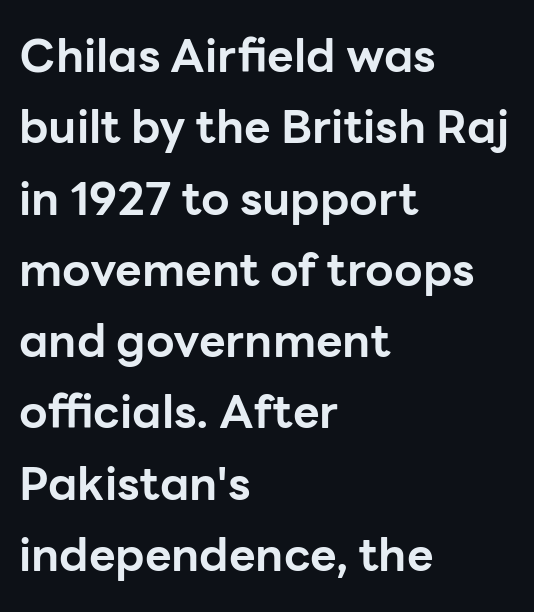
{"serif": "no", "italic": "no", "bold": "yes", "weight": "bold", "width": "normal", "stroke_contrast": "low", "x_height": "medium", "monospaced": "no", "underline": "no", "align": "left", "line_spacing": "normal", "line_spacing_ratio": 1.55, "letter_spacing": "normal", "letter_spacing_em": 0.0, "glyph_px": 46}
